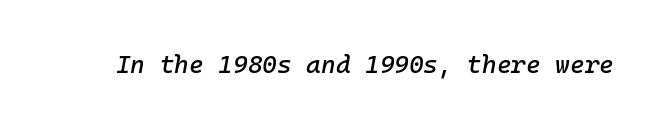
Q: Is the text italic (slanted)? A: Yes, it leans right by about 10 degrees.
Q: Is the text underlined? A: No.
Q: Is the spacing between letters normal or unusually wide? A: Normal.
